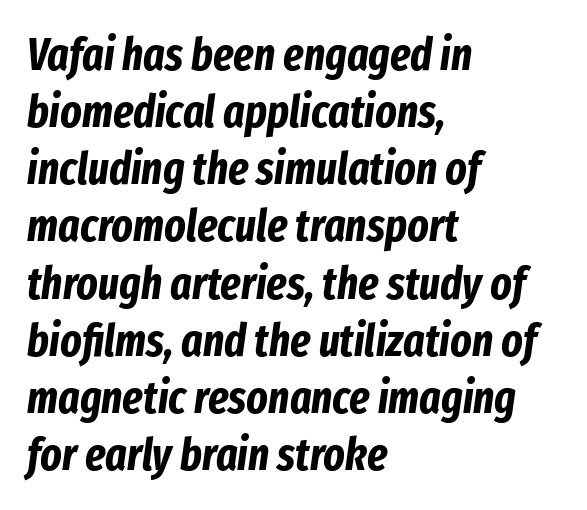
The image shows 45 px bold, condensed type, italic (leaning right); set left-aligned, normal line spacing (1.27x), normal letter spacing, not underlined; low stroke contrast and a medium x-height.
